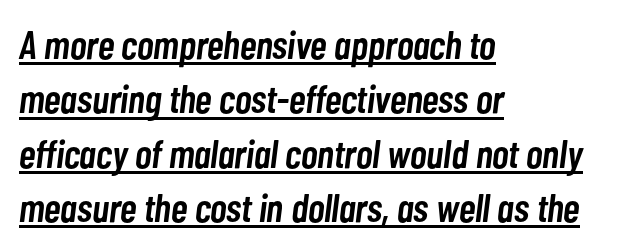
Q: Is the text bold? A: Semi-bold.
Q: Is the text italic (slanted)? A: Yes, it leans right by about 7 degrees.
Q: Is the text underlined? A: Yes.
Q: How is the paragraph aligned? A: Left-aligned.
Q: Is the spacing between letters normal or unusually wide? A: Normal.
Q: Is the spacing between lines tight, normal or loose? A: Normal.
Q: Width (condensed, normal, or wide)? A: Condensed.
Q: Stroke contrast? A: Low.
Q: x-height? A: Medium.
Q: Monospaced? A: No.
